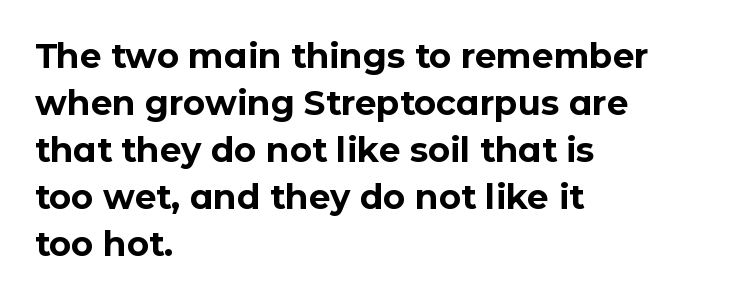
Does the weight exceed regular? Yes, all the way to bold. This sample uses plain, unmodified letter spacing. The letters carry no serifs — their stems end cleanly without finishing strokes. Here the designer chose a conventional face with non-uniform glyph widths. The type sits square on the baseline with zero lean. Teacher's note: observe the even left margin — that is flush-left alignment.
